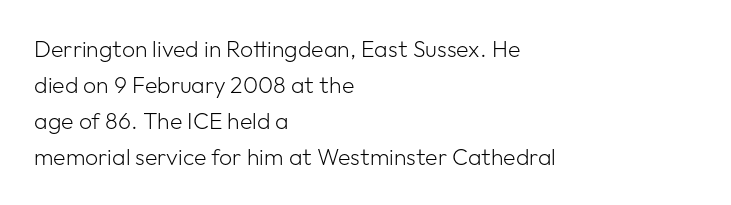
Q: Is the text bold? A: No.
Q: Is the text italic (slanted)? A: No, it is upright.
Q: Is the text underlined? A: No.
Q: How is the paragraph aligned? A: Left-aligned.
Q: Is the spacing between letters normal or unusually wide? A: Normal.
Q: Is the spacing between lines tight, normal or loose? A: Normal.
